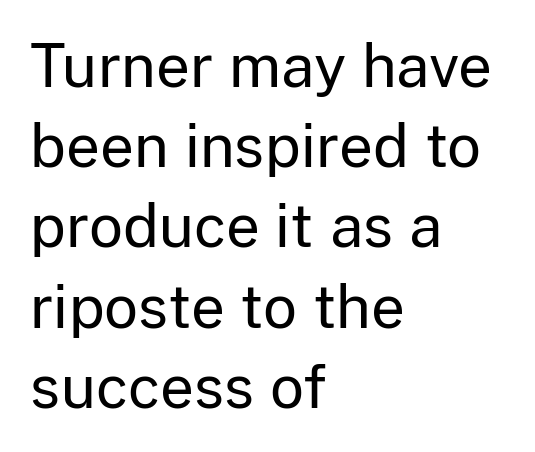
The image shows 59 px regular-weight sans-serif type, upright; set left-aligned, normal line spacing (1.36x), normal letter spacing, not underlined; low stroke contrast and a medium x-height.
